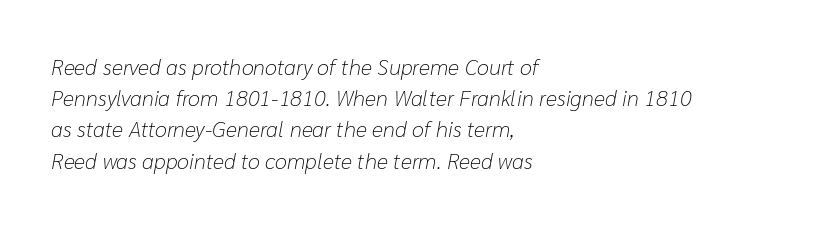
The image shows 22 px text type, italic (leaning right); set left-aligned, normal line spacing (1.42x), normal letter spacing, not underlined.
